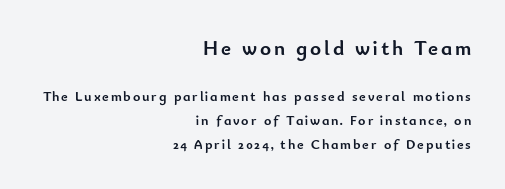
{"italic": "no", "bold": "yes", "underline": "no", "align": "right", "line_spacing_ratio": 1.72, "larger_block": "first", "size_ratio": 1.5, "glyph_px": 21}
